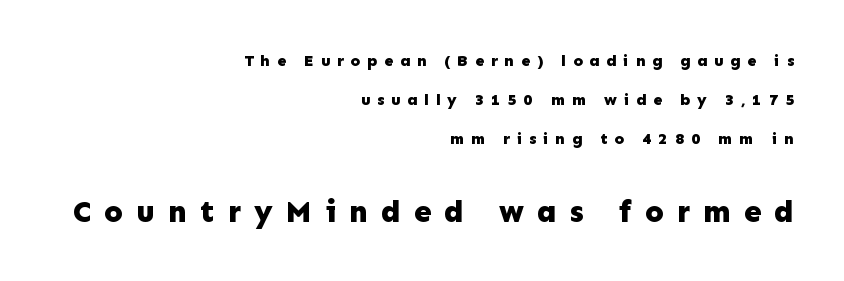
Q: Is the text bold? A: Yes.
Q: Is the text italic (slanted)? A: No, it is upright.
Q: Is the typeface a serif or a sans-serif typeface? A: Sans-serif.
Q: Is the text underlined? A: No.
Q: How is the paragraph aligned? A: Right-aligned.
Q: Is the spacing between letters normal or unusually wide? A: Unusually wide.
Q: Is the spacing between lines tight, normal or loose? A: Loose.
Q: Which block of text is set in a larger size, the first (top) or the second (bottom)? A: The second (bottom) one.
Q: Width (condensed, normal, or wide)? A: Normal.
Q: Stroke contrast? A: Low.
Q: x-height? A: Medium.
Q: Monospaced? A: No.
